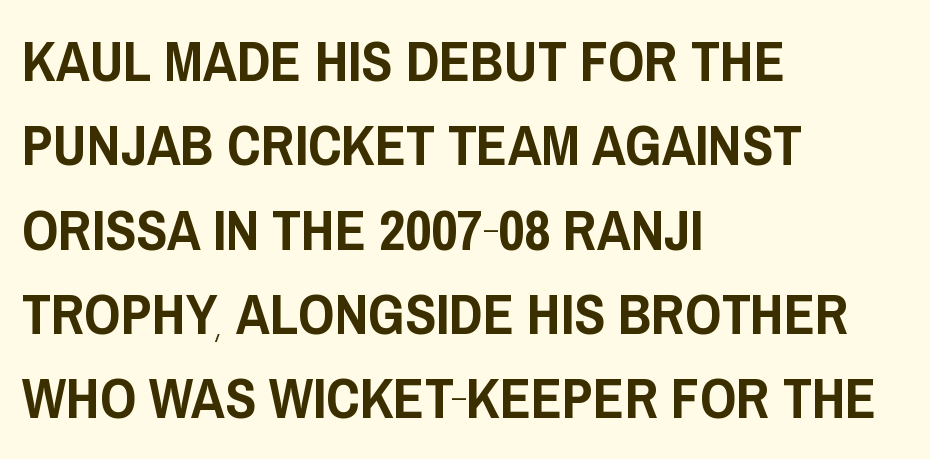
The image shows 57 px condensed sans-serif type, upright; set left-aligned, normal line spacing (1.48x), normal letter spacing, not underlined; low stroke contrast and a large x-height.
